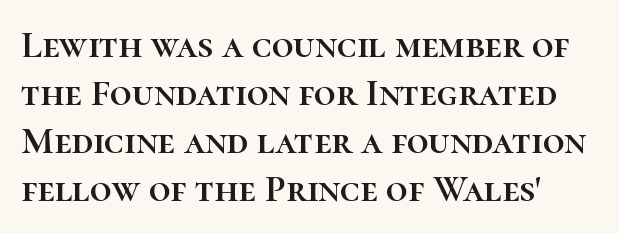
Upright lettering throughout. The space beneath each line is pristine and unruled. Caption: standard tracking, unaltered. This sample has the flowing, uneven cadence of proportional lettering. Successive baselines arrive at the customary interval.
